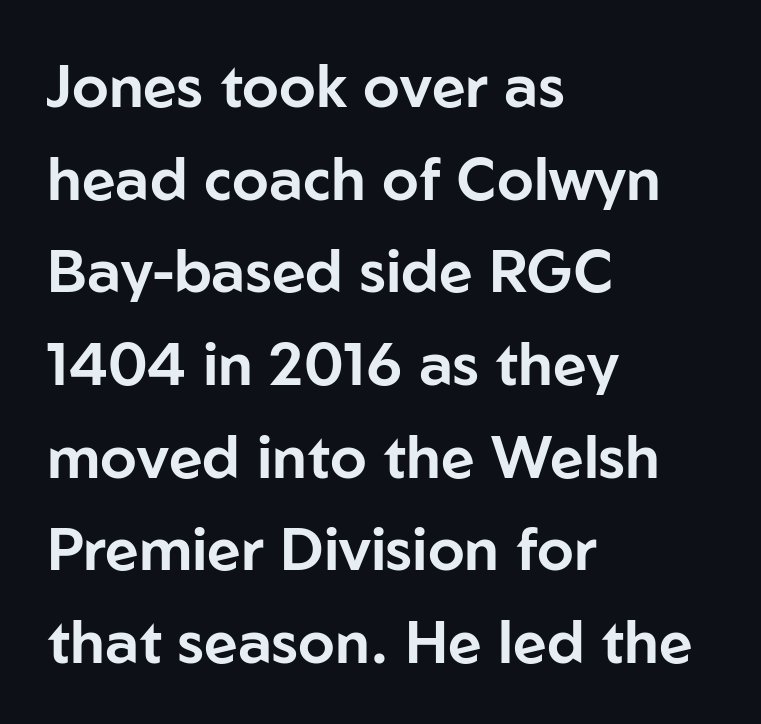
{"serif": "no", "italic": "no", "width": "normal", "stroke_contrast": "low", "x_height": "medium", "monospaced": "no", "underline": "no", "align": "left", "line_spacing": "normal", "line_spacing_ratio": 1.57, "letter_spacing": "normal", "letter_spacing_em": 0.0, "glyph_px": 59}
